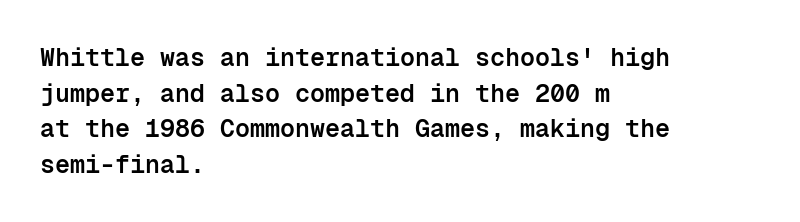
The image shows 25 px text type, upright; set left-aligned, normal line spacing (1.43x), normal letter spacing, not underlined.
